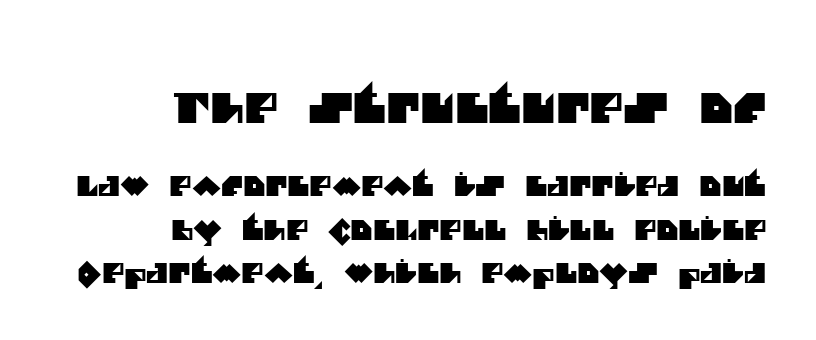
Q: Is the typeface a serif or a sans-serif typeface? A: Sans-serif.
Q: Is the text underlined? A: No.
Q: How is the paragraph aligned? A: Right-aligned.
Q: Is the spacing between letters normal or unusually wide? A: Normal.
Q: Is the spacing between lines tight, normal or loose? A: Normal.
Q: Which block of text is set in a larger size, the first (top) or the second (bottom)? A: The first (top) one.
Q: Width (condensed, normal, or wide)? A: Normal.
Q: Stroke contrast? A: Medium.
Q: x-height? A: Large.
Q: Monospaced? A: No.
